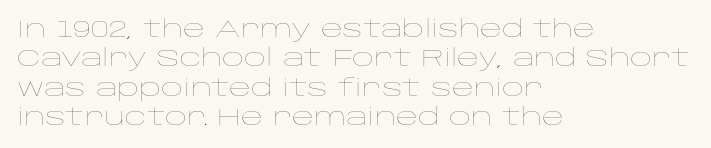
Notice how the stems are strictly vertical — no italics here. Standard letterfit; no display-style spreading of the glyphs. The space beneath each line is pristine and unruled. Counters stay open thanks to moderate or lighter strokes. A classic flush-left, rag-right setting is used for this passage.
